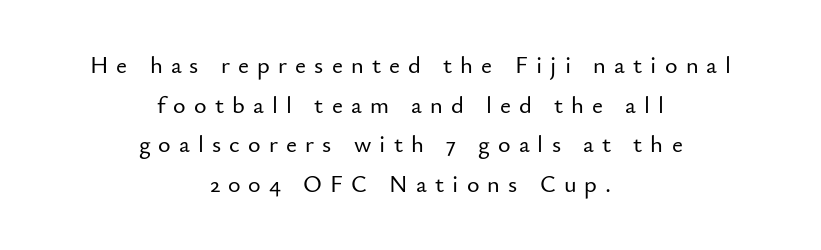
Q: Is the text italic (slanted)? A: No, it is upright.
Q: Is the text underlined? A: No.
Q: How is the paragraph aligned? A: Centered.
Q: Is the spacing between letters normal or unusually wide? A: Unusually wide.
Q: Is the spacing between lines tight, normal or loose? A: Normal.
